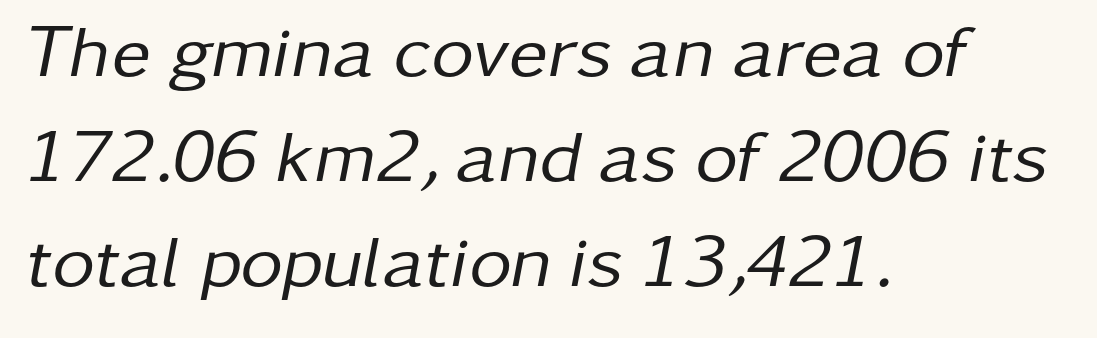
{"italic": "yes", "lean": "right", "slant_degrees": 11, "bold": "no", "weight": "regular", "width": "normal", "stroke_contrast": "low", "x_height": "medium", "monospaced": "no", "underline": "no", "align": "left", "line_spacing": "normal", "line_spacing_ratio": 1.42, "letter_spacing": "normal", "letter_spacing_em": 0.0, "glyph_px": 74}
